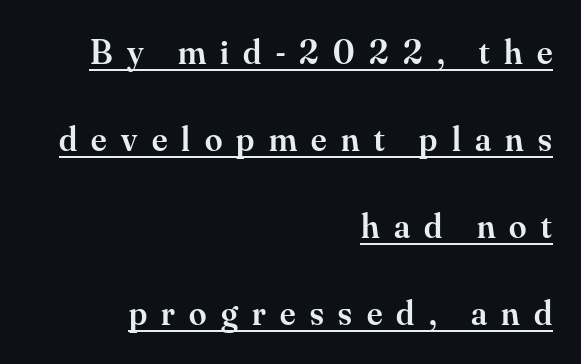
Does the lettering tilt? It doesn't — this is upright. Each letter keeps its own natural width here, so spacing adapts to shape. Quick note: underline on. The designer dialed line spacing up above the default.
